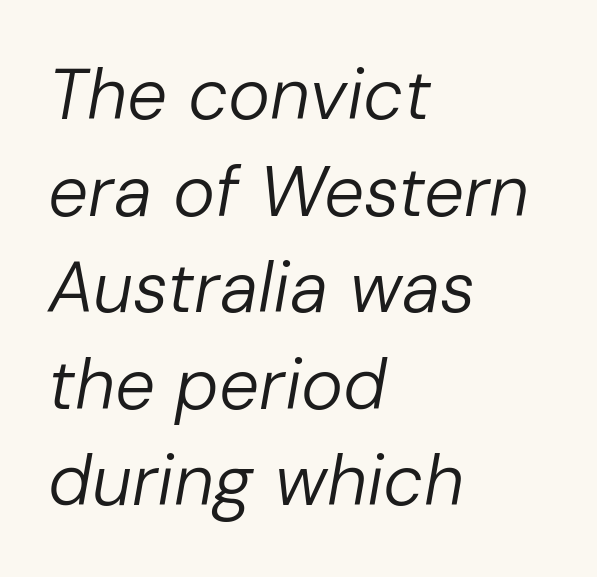
This rendering features lettering with no underline. These lines are rendered in a variable-pitch font. Which margin do the lines hug? The left one — the right edge is uneven. The letters sit at their default tracking, neither squeezed nor spread.
